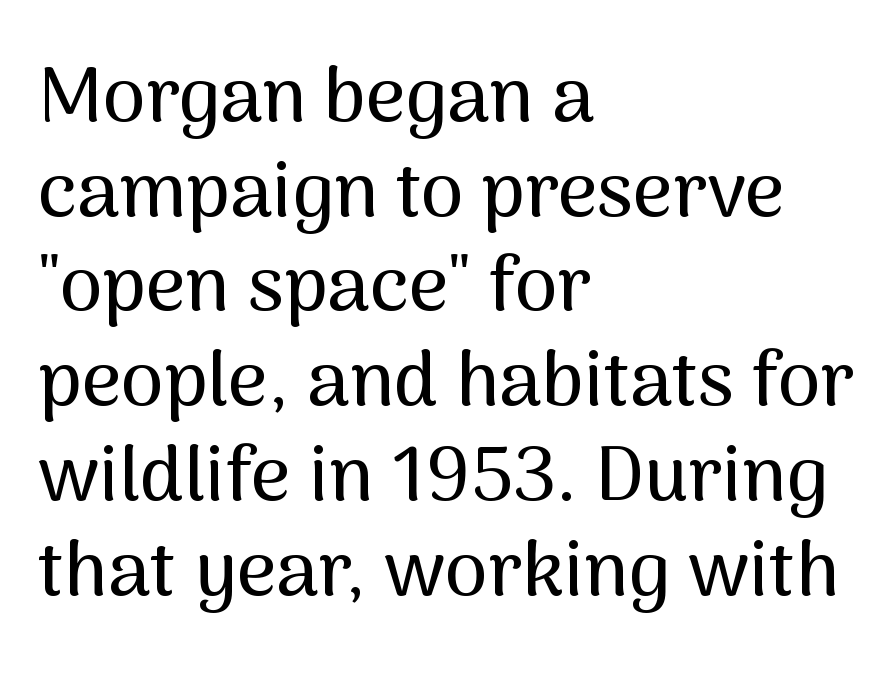
This is the regular roman posture of the typeface. The specimen omits any rule beneath the text block's lines. Font category for this specimen: sans-serif. The letters advance in unequal steps, a hallmark of proportional type.
